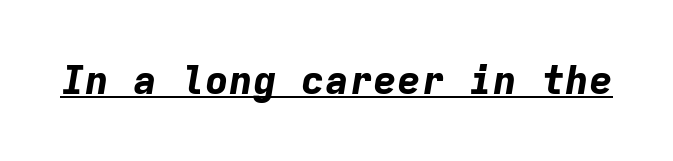
{"italic": "yes", "lean": "right", "slant_degrees": 9, "bold": "yes", "weight": "bold", "width": "normal", "stroke_contrast": "low", "x_height": "medium", "monospaced": "yes", "underline": "yes", "letter_spacing": "normal", "letter_spacing_em": 0.0, "glyph_px": 40}
